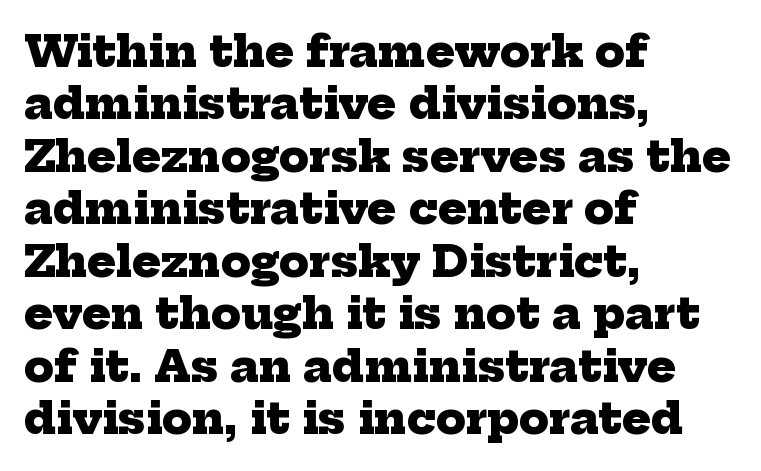
The image shows 43 px heavy serif type; set left-aligned, line spacing 1.22x, normal letter spacing, not underlined; low stroke contrast and a medium x-height.
